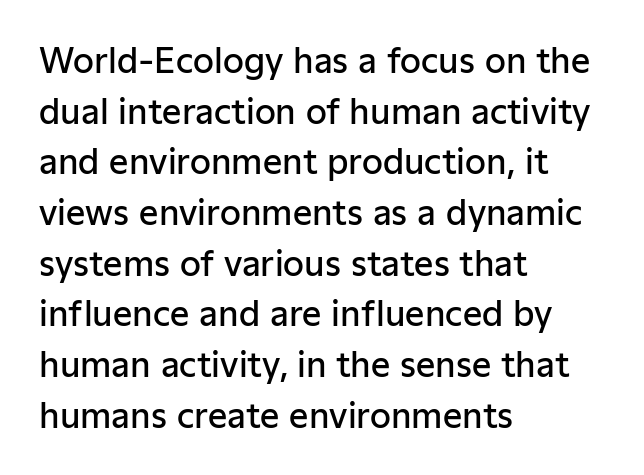
The image shows 34 px semibold sans-serif type, upright; set left-aligned, normal line spacing (1.49x), normal letter spacing, not underlined; low stroke contrast and a medium x-height.
